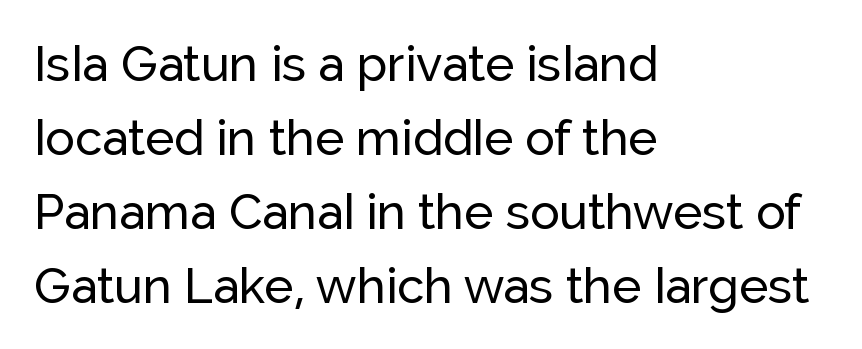
{"serif": "no", "italic": "no", "width": "normal", "stroke_contrast": "low", "x_height": "medium", "monospaced": "no", "underline": "no", "align": "left", "line_spacing": "normal", "line_spacing_ratio": 1.51, "letter_spacing": "normal", "letter_spacing_em": 0.0, "glyph_px": 49}
